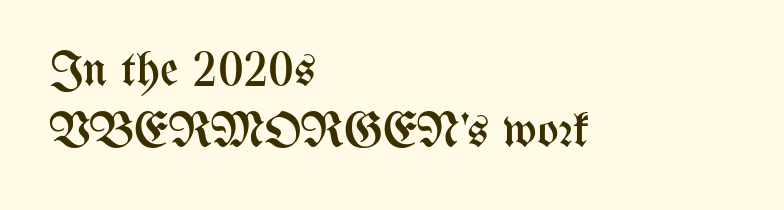
The rendering uses natural spacing where letterforms have individual widths. Vertical strokes here are truly vertical. Students, note that the glyphs here touch the page at normal intervals. The letterforms sit at book weight or below. The typesetter chose a ragged-right arrangement here.
